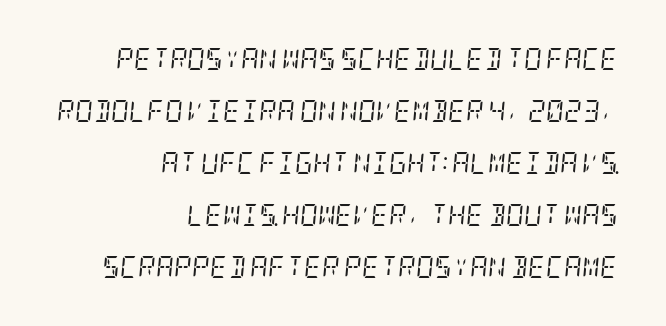
{"italic": "yes", "lean": "right", "slant_degrees": 5, "bold": "no", "underline": "no", "align": "right", "line_spacing": "loose", "line_spacing_ratio": 2.36, "letter_spacing": "normal", "letter_spacing_em": 0.0, "glyph_px": 22}
